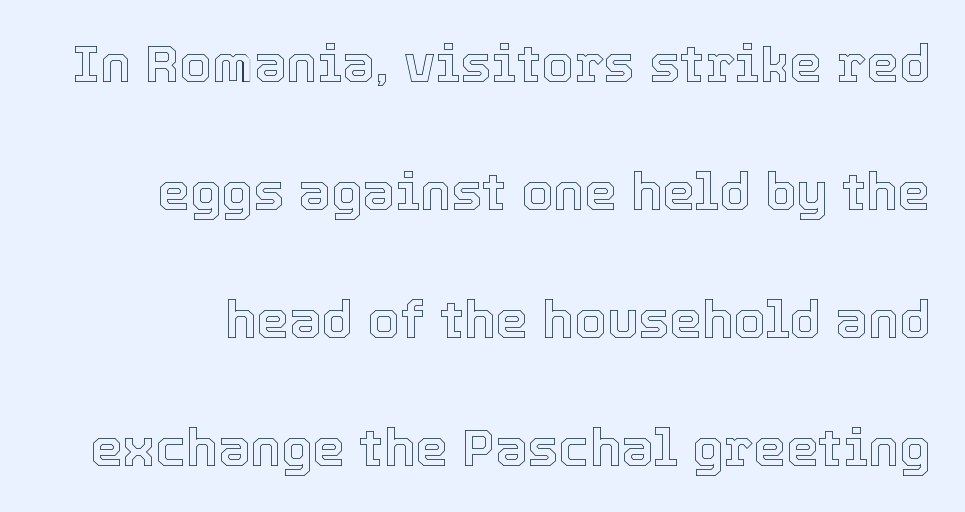
The gap between lines stays unmarked. The letters advance in unequal steps, a hallmark of proportional type. If you drew a line through each stem, it would be perfectly vertical. The passage shown has conventional tracking throughout. Airy leading.
